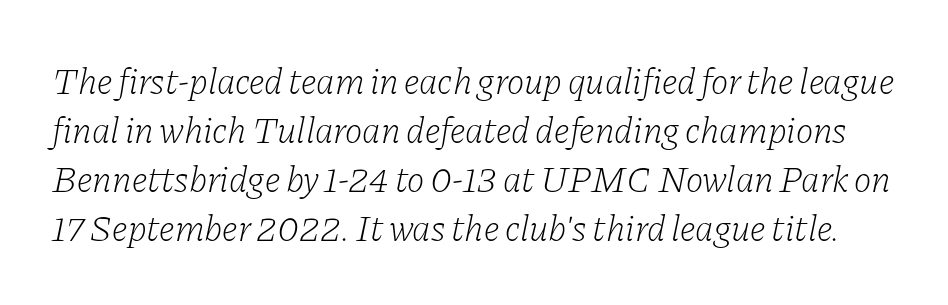
{"serif": "yes", "italic": "yes", "lean": "right", "slant_degrees": 11, "bold": "no", "weight": "light", "width": "normal", "stroke_contrast": "low", "x_height": "medium", "monospaced": "no", "underline": "no", "line_spacing": "normal", "line_spacing_ratio": 1.32, "letter_spacing": "normal", "letter_spacing_em": 0.0, "glyph_px": 37}
